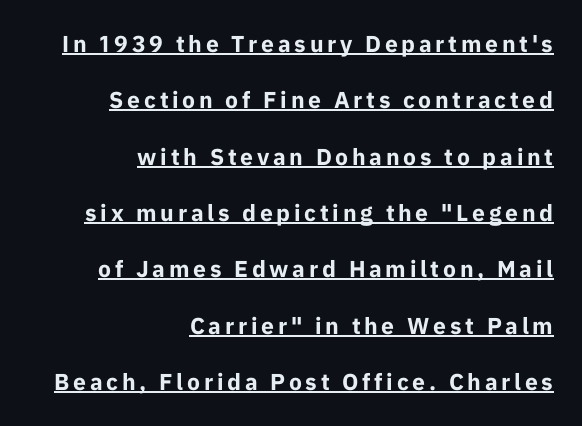
Q: Is the text bold? A: Yes.
Q: Is the text italic (slanted)? A: No, it is upright.
Q: Is the text underlined? A: Yes.
Q: How is the paragraph aligned? A: Right-aligned.
Q: Is the spacing between lines tight, normal or loose? A: Loose.
